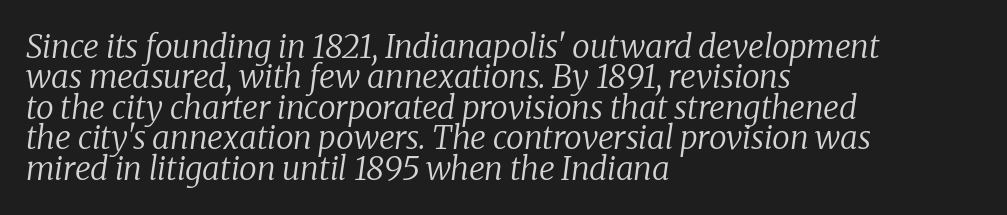
{"serif": "yes", "italic": "yes", "lean": "right", "slant_degrees": 8, "bold": "no", "weight": "regular", "width": "normal", "stroke_contrast": "low", "x_height": "medium", "monospaced": "no", "underline": "no", "align": "left", "line_spacing": "tight", "line_spacing_ratio": 0.95, "letter_spacing": "normal", "letter_spacing_em": 0.0, "glyph_px": 32}
